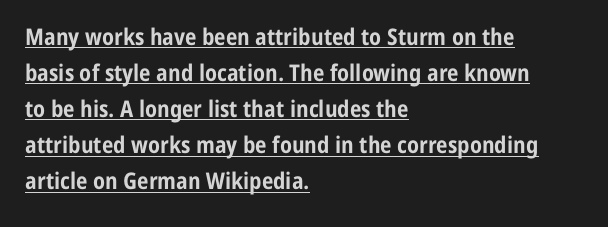
The image shows 23 px bold type, upright; set left-aligned, normal line spacing (1.57x), normal letter spacing, underlined.
